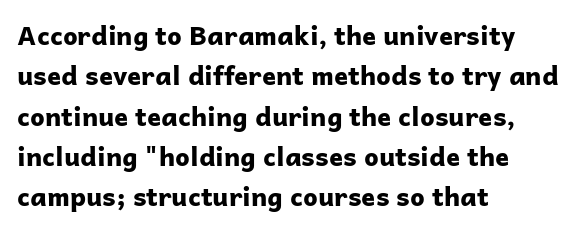
Q: Is the text bold? A: Yes.
Q: Is the text italic (slanted)? A: No, it is upright.
Q: Is the text underlined? A: No.
Q: How is the paragraph aligned? A: Left-aligned.
Q: Is the spacing between letters normal or unusually wide? A: Normal.
Q: Is the spacing between lines tight, normal or loose? A: Normal.
